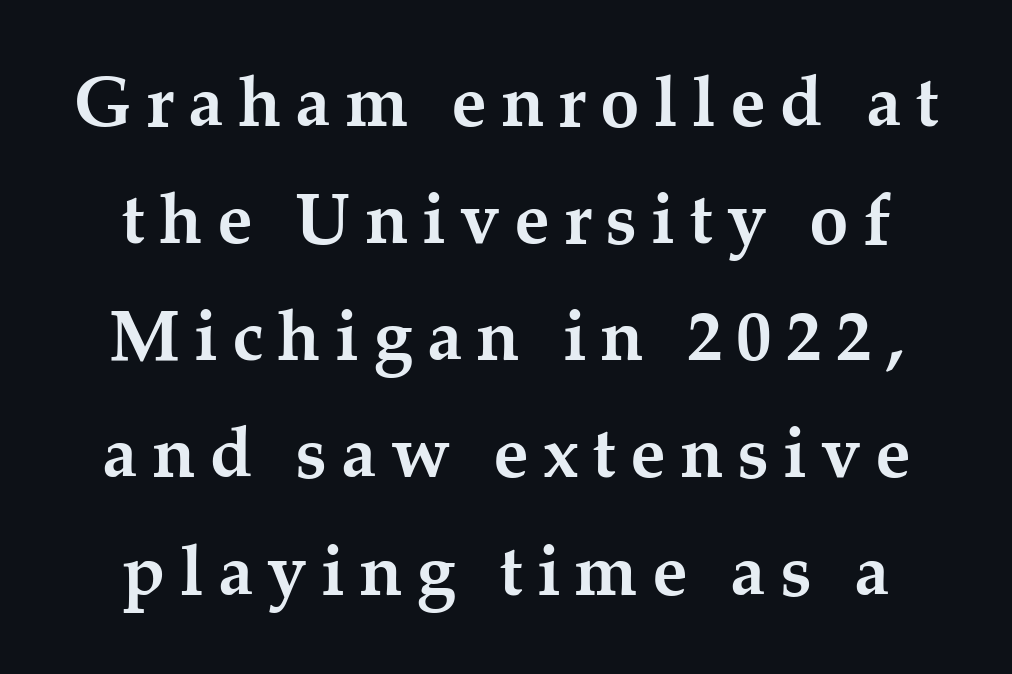
Q: Is the text bold? A: Yes.
Q: Is the text italic (slanted)? A: No, it is upright.
Q: Is the typeface a serif or a sans-serif typeface? A: Serif.
Q: Is the text underlined? A: No.
Q: How is the paragraph aligned? A: Centered.
Q: Is the spacing between letters normal or unusually wide? A: Unusually wide.
Q: Is the spacing between lines tight, normal or loose? A: Normal.
Q: Width (condensed, normal, or wide)? A: Normal.
Q: Stroke contrast? A: Medium.
Q: x-height? A: Medium.
Q: Monospaced? A: No.
